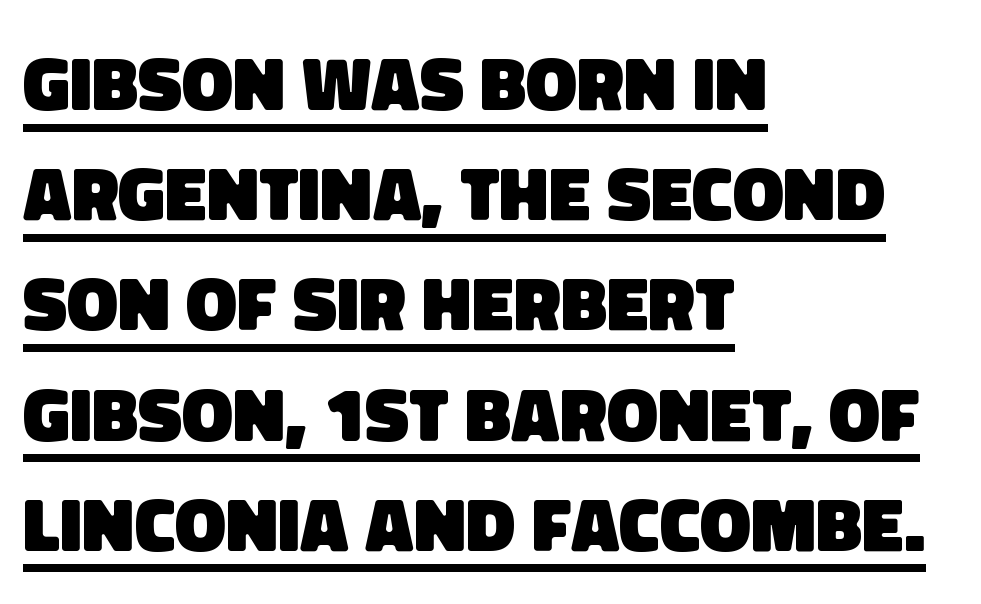
Q: Is the text bold? A: Yes.
Q: Is the typeface a serif or a sans-serif typeface? A: Sans-serif.
Q: Is the text underlined? A: Yes.
Q: How is the paragraph aligned? A: Left-aligned.
Q: Is the spacing between letters normal or unusually wide? A: Normal.
Q: Is the spacing between lines tight, normal or loose? A: Normal.
Q: Width (condensed, normal, or wide)? A: Normal.
Q: Stroke contrast? A: Low.
Q: x-height? A: Large.
Q: Monospaced? A: No.
